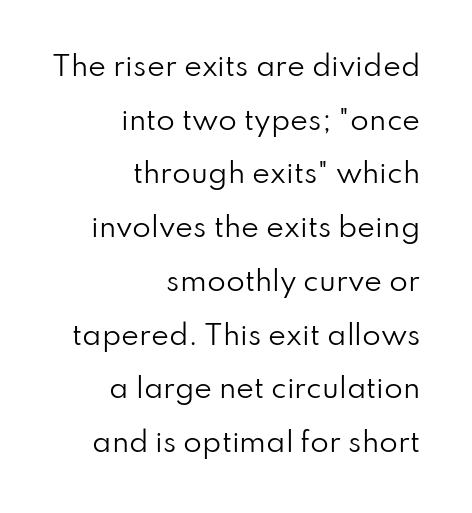
Short note: letters normally spaced. Words float on clear page, feet unadorned. If you drew a ruler down the right edge, every line would touch it. The vertical gap from one line to the next is large.
